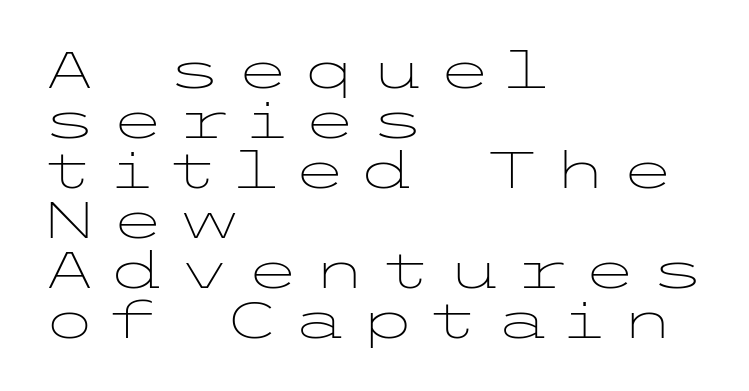
The image shows 50 px light, wide sans-serif type, upright; set left-aligned, tight line spacing (1.0x), unusually wide letter spacing (+0.25 em), not underlined; low stroke contrast and a medium x-height.
